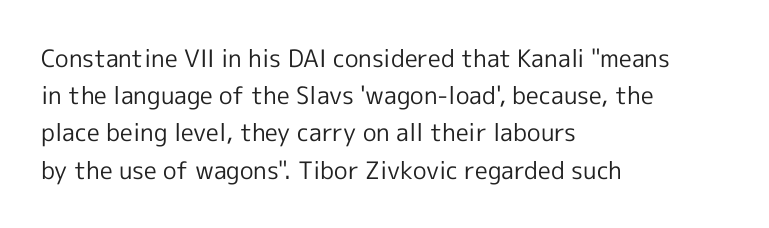
Q: Is the text bold? A: No.
Q: Is the text italic (slanted)? A: No, it is upright.
Q: Is the text underlined? A: No.
Q: How is the paragraph aligned? A: Left-aligned.
Q: Is the spacing between letters normal or unusually wide? A: Normal.
Q: Is the spacing between lines tight, normal or loose? A: Normal.
